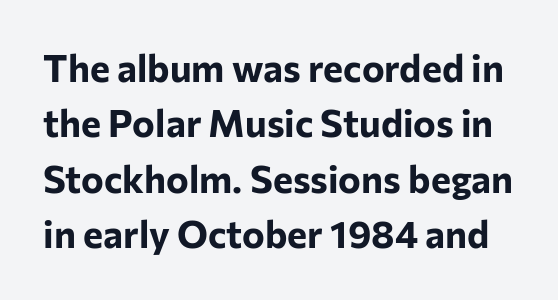
The image shows 38 px bold sans-serif type, upright; set normal line spacing (1.46x), normal letter spacing, not underlined; low stroke contrast and a medium x-height.
